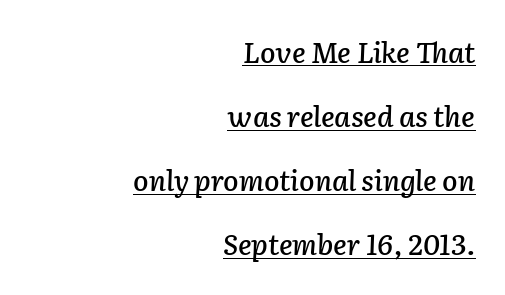
The image shows 28 px text type, italic (leaning right); set right-aligned, loose line spacing (2.29x), normal letter spacing, underlined; low stroke contrast and a medium x-height.
